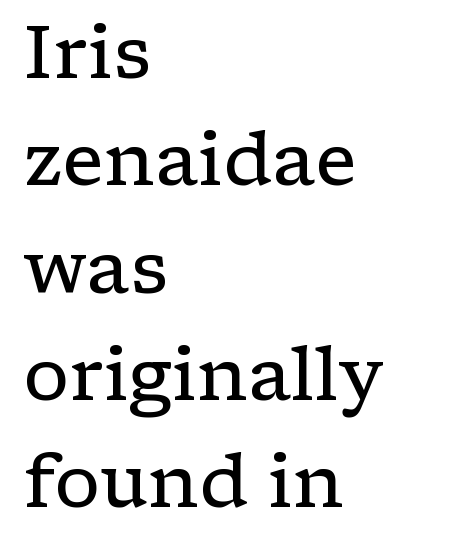
The image shows 74 px regular-weight, wide serif type, upright; set left-aligned, normal line spacing (1.45x), normal letter spacing, not underlined; low stroke contrast and a medium x-height.
